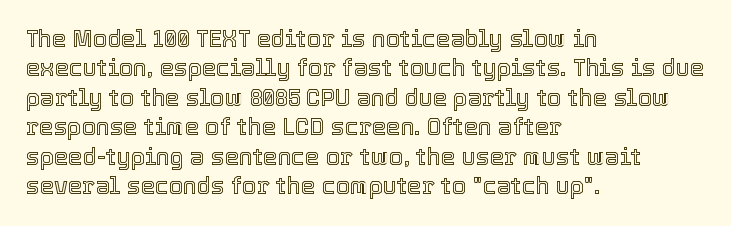
Q: Is the text italic (slanted)? A: No, it is upright.
Q: Is the text underlined? A: No.
Q: How is the paragraph aligned? A: Left-aligned.
Q: Is the spacing between letters normal or unusually wide? A: Normal.
Q: Is the spacing between lines tight, normal or loose? A: Normal.
